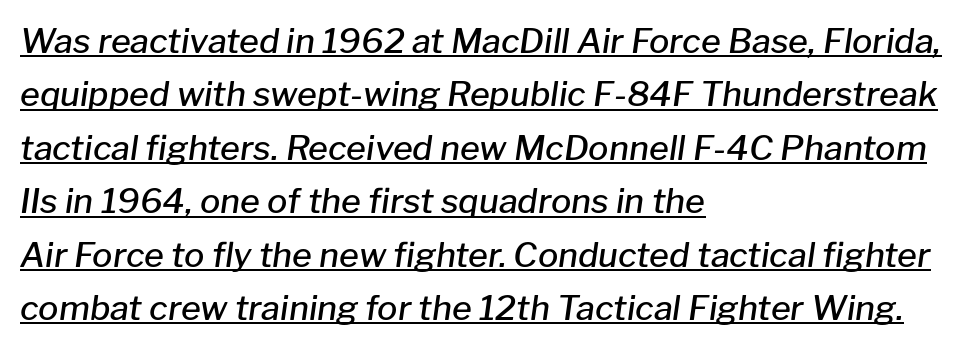
Q: Is the text bold? A: Semi-bold.
Q: Is the text italic (slanted)? A: Yes, it leans right by about 8 degrees.
Q: Is the text underlined? A: Yes.
Q: How is the paragraph aligned? A: Left-aligned.
Q: Is the spacing between letters normal or unusually wide? A: Normal.
Q: Is the spacing between lines tight, normal or loose? A: Normal.
Q: Width (condensed, normal, or wide)? A: Normal.
Q: Stroke contrast? A: Low.
Q: x-height? A: Medium.
Q: Monospaced? A: No.
